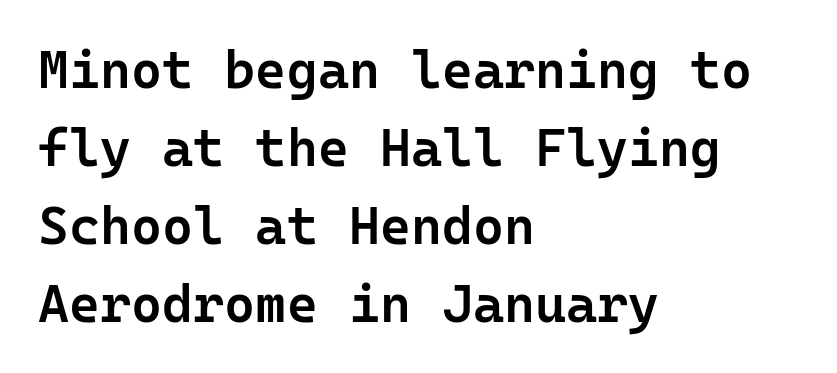
The image shows 53 px semibold sans-serif type, upright, monospaced; set left-aligned, normal line spacing (1.47x), normal letter spacing, not underlined; low stroke contrast and a medium x-height.
